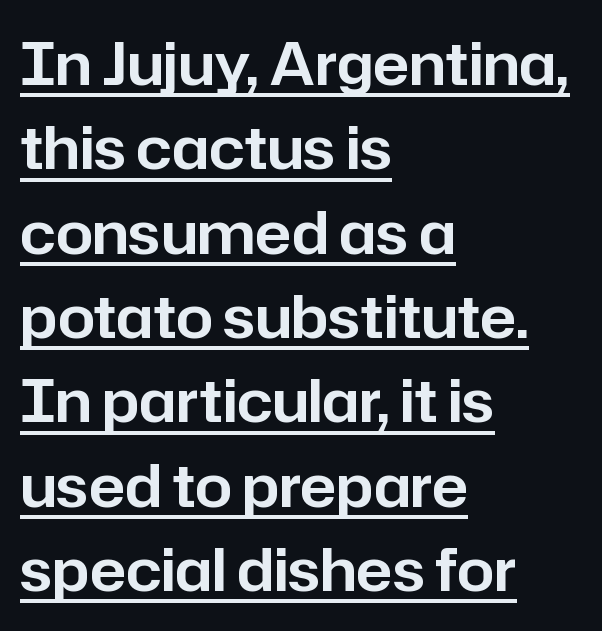
{"serif": "no", "italic": "no", "width": "normal", "stroke_contrast": "low", "x_height": "medium", "monospaced": "no", "underline": "yes", "align": "left", "line_spacing": "normal", "line_spacing_ratio": 1.43, "letter_spacing": "normal", "letter_spacing_em": 0.0, "glyph_px": 59}
